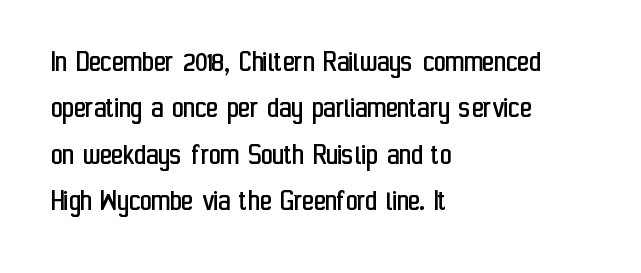
The image shows 32 px regular-weight, condensed sans-serif type, upright; set left-aligned, normal line spacing (1.45x), normal letter spacing, not underlined; low stroke contrast and a medium x-height.
